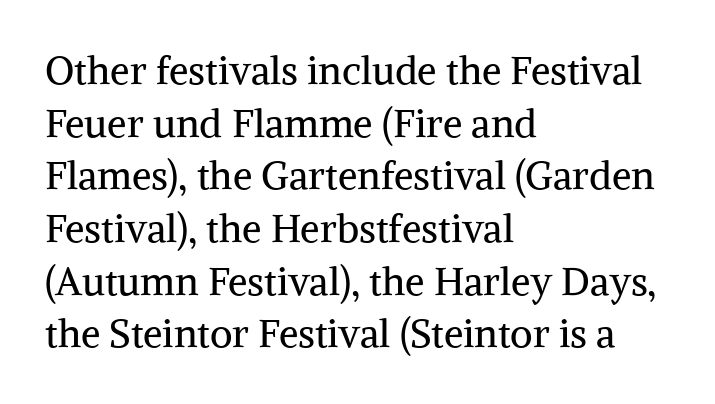
A quiet, ordinary-to-light weight characterises the typeface. Unmarked baselines from the first word to the last. This sample has the flowing, uneven cadence of proportional lettering. The typeface chosen for these lines features serifs. Ordinary non-slanted type is in use.
